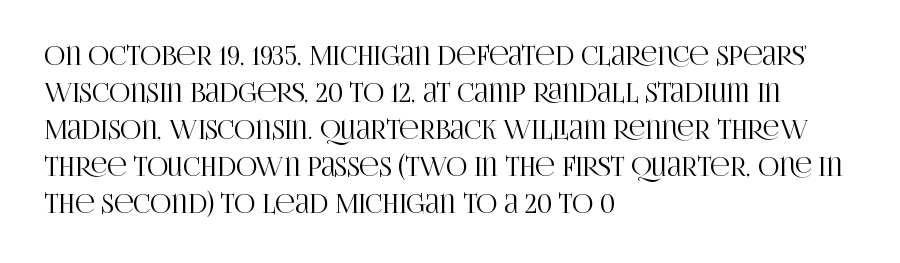
{"italic": "no", "underline": "no", "align": "left", "line_spacing": "normal", "line_spacing_ratio": 1.42, "letter_spacing": "normal", "letter_spacing_em": 0.0, "glyph_px": 26}
